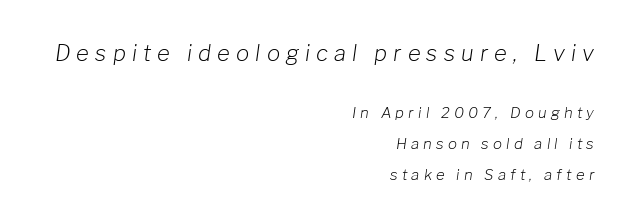
The characters are drawn with everyday or finer stroke widths. Is the letter spacing exaggerated? Yes — the characters are pushed far apart. Type without underlining. The setting favours the right margin, as signatures and pull-quotes sometimes do.
